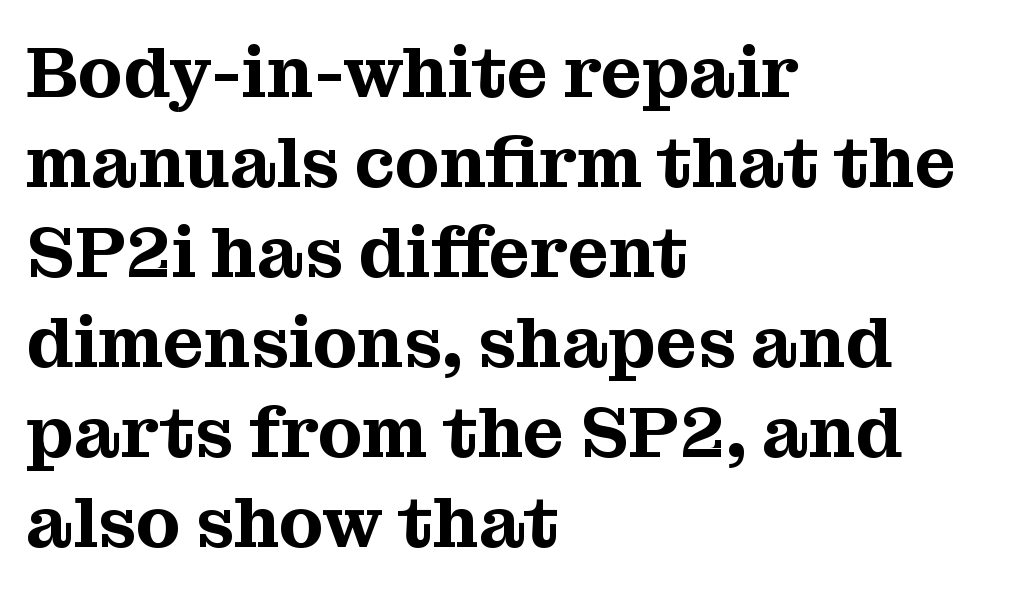
{"serif": "yes", "italic": "no", "width": "normal", "stroke_contrast": "medium", "x_height": "medium", "monospaced": "no", "underline": "no", "align": "left", "line_spacing": "normal", "line_spacing_ratio": 1.25, "letter_spacing": "normal", "letter_spacing_em": 0.0, "glyph_px": 72}
